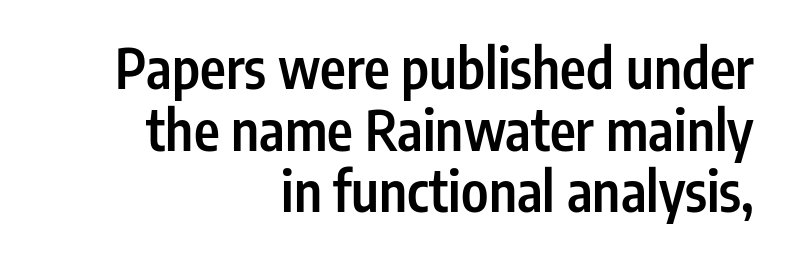
{"serif": "no", "italic": "no", "bold": "semi", "weight": "semibold", "width": "condensed", "stroke_contrast": "low", "x_height": "medium", "monospaced": "no", "underline": "no", "align": "right", "line_spacing": "tight", "line_spacing_ratio": 1.12, "letter_spacing": "normal", "letter_spacing_em": 0.0, "glyph_px": 55}
